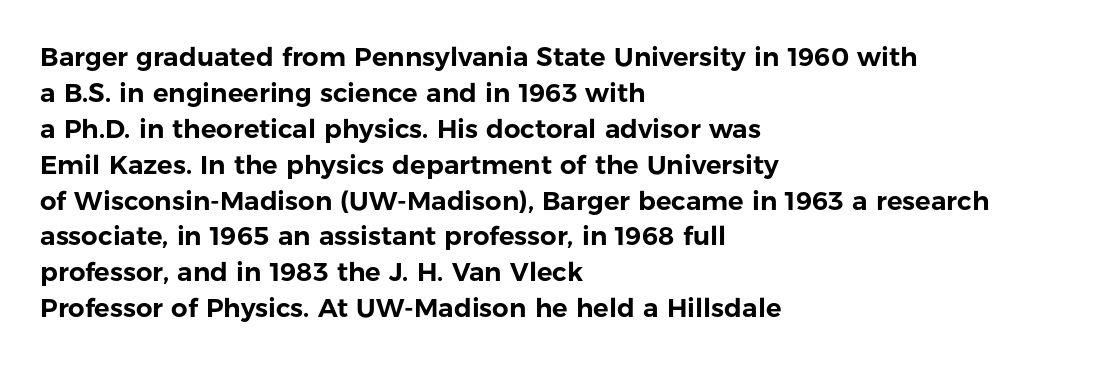
Q: Is the text italic (slanted)? A: No, it is upright.
Q: Is the text underlined? A: No.
Q: How is the paragraph aligned? A: Left-aligned.
Q: Is the spacing between letters normal or unusually wide? A: Normal.
Q: Is the spacing between lines tight, normal or loose? A: Normal.
